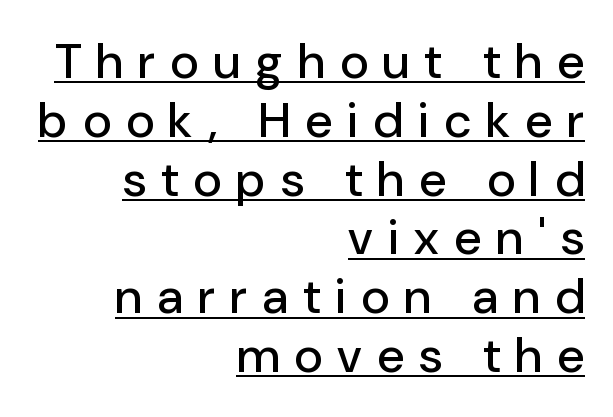
{"serif": "no", "italic": "no", "width": "normal", "stroke_contrast": "low", "x_height": "medium", "monospaced": "no", "underline": "yes", "align": "right", "line_spacing_ratio": 1.2, "letter_spacing": "wide", "letter_spacing_em": 0.31, "glyph_px": 49}
